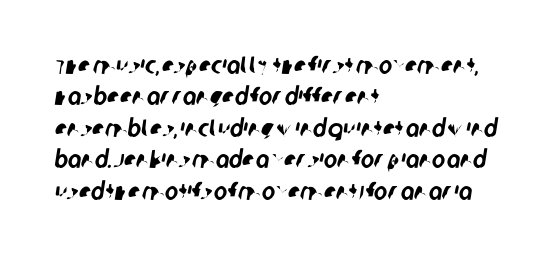
Casual observation: everything's shoved over to the left. Unmarked baselines from the first word to the last. Nobody touched the tracking dial on this one. Horizontal bands of white between lines are of average thickness.
